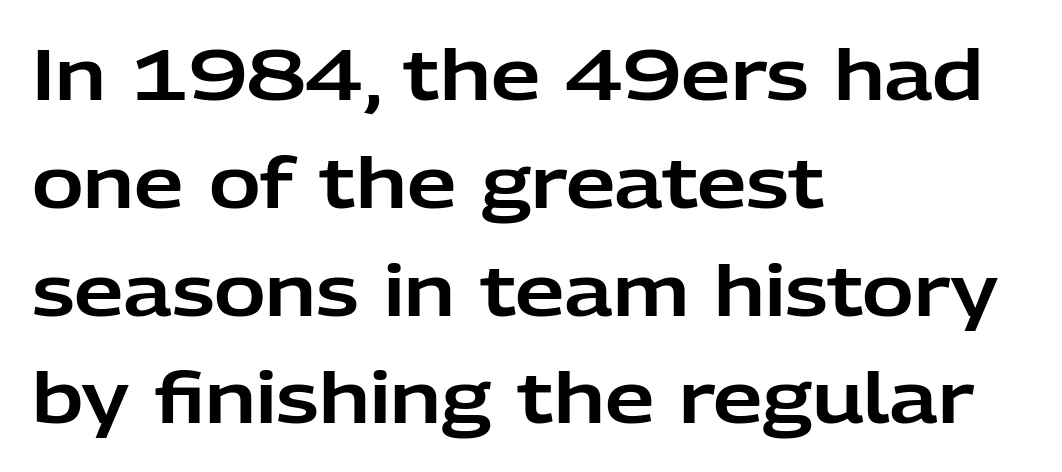
The image shows 70 px sans-serif type, upright; set left-aligned, normal line spacing (1.54x), normal letter spacing, not underlined; low stroke contrast and a medium x-height.
